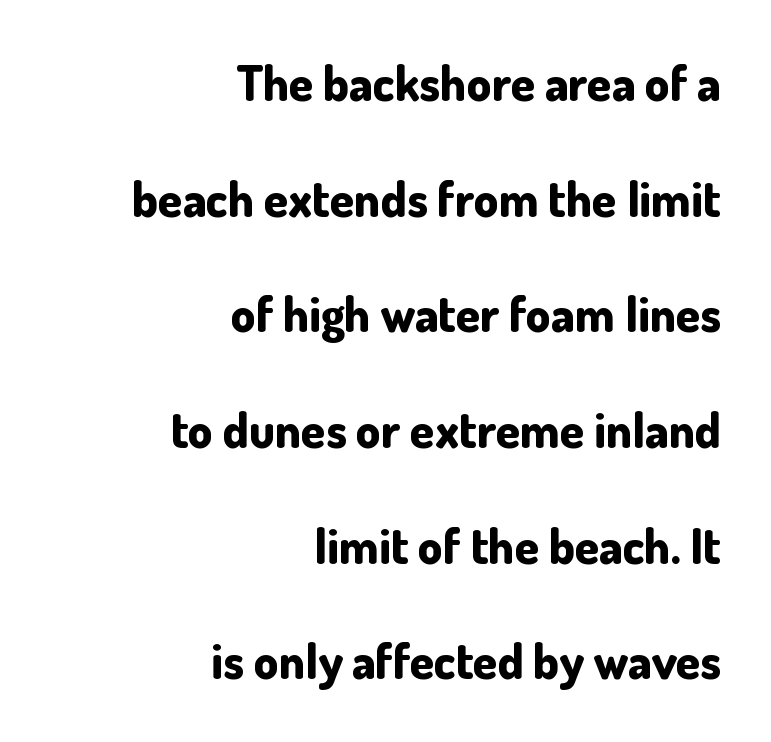
The image shows 49 px bold sans-serif type, upright; set right-aligned, loose line spacing (2.36x), normal letter spacing, not underlined; low stroke contrast and a small x-height.
